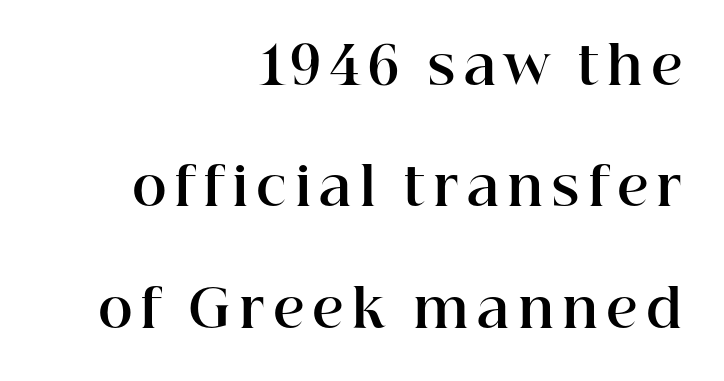
The glyphs are unaccompanied by any horizontal stroke below them. Is there much room between lines? Yes — plenty of vertical air separates them. This is roman type, the default non-slanted kind. The rendering uses natural spacing where letterforms have individual widths.
